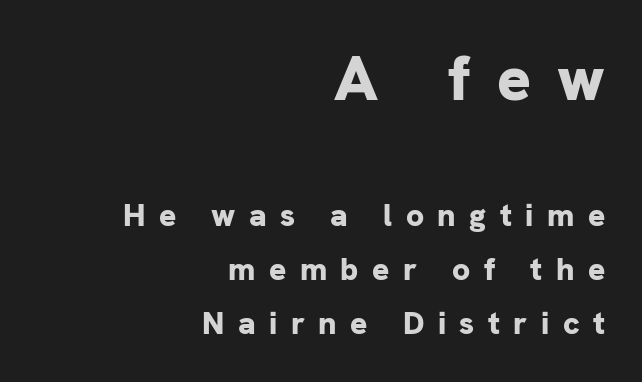
{"serif": "no", "italic": "no", "bold": "yes", "weight": "bold", "width": "normal", "stroke_contrast": "low", "x_height": "medium", "monospaced": "no", "underline": "no", "align": "right", "line_spacing": "normal", "line_spacing_ratio": 1.69, "letter_spacing": "wide", "letter_spacing_em": 0.42, "larger_block": "first", "size_ratio": 1.97, "glyph_px": 63}
